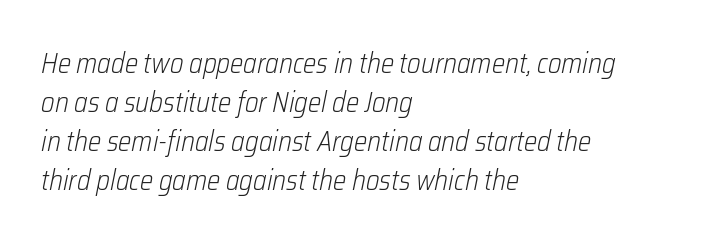
The gap between lines stays unmarked. The strokes carry an ordinary text weight at most. Line starts are locked; line ends wander. This sample uses an oblique cut, with every glyph tilted off the vertical.
